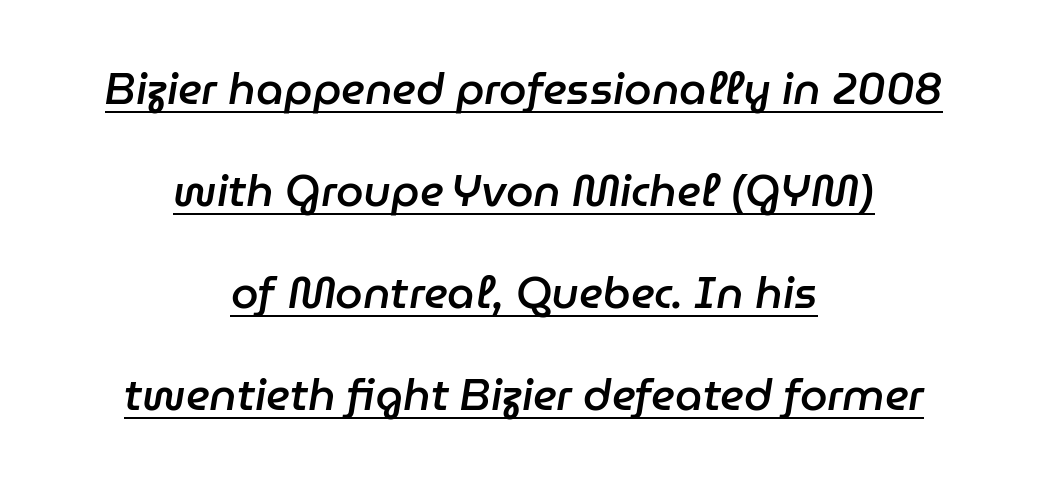
{"italic": "yes", "lean": "right", "slant_degrees": 9, "bold": "semi", "weight": "semibold", "width": "normal", "stroke_contrast": "low", "x_height": "medium", "monospaced": "no", "underline": "yes", "align": "center", "line_spacing": "loose", "line_spacing_ratio": 2.32, "letter_spacing": "normal", "letter_spacing_em": 0.0, "glyph_px": 44}
